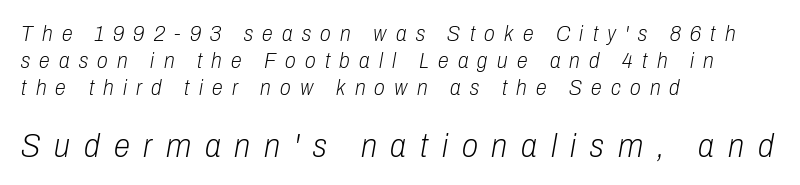
{"italic": "yes", "lean": "right", "slant_degrees": 10, "bold": "no", "weight": "light", "width": "condensed", "stroke_contrast": "low", "x_height": "medium", "monospaced": "no", "underline": "no", "align": "left", "line_spacing_ratio": 1.22, "letter_spacing": "wide", "letter_spacing_em": 0.42, "larger_block": "second", "size_ratio": 1.5, "glyph_px": 33}
